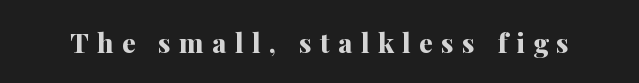
Q: Is the text bold? A: Yes.
Q: Is the text italic (slanted)? A: No, it is upright.
Q: Is the text underlined? A: No.
Q: Is the spacing between letters normal or unusually wide? A: Unusually wide.
